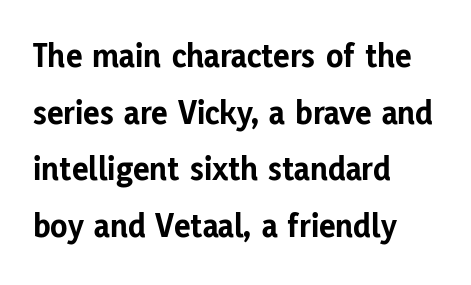
Q: Is the text bold? A: Yes.
Q: Is the text italic (slanted)? A: No, it is upright.
Q: Is the typeface a serif or a sans-serif typeface? A: Sans-serif.
Q: Is the text underlined? A: No.
Q: How is the paragraph aligned? A: Left-aligned.
Q: Is the spacing between letters normal or unusually wide? A: Normal.
Q: Is the spacing between lines tight, normal or loose? A: Normal.
Q: Width (condensed, normal, or wide)? A: Normal.
Q: Stroke contrast? A: Low.
Q: x-height? A: Medium.
Q: Monospaced? A: No.
